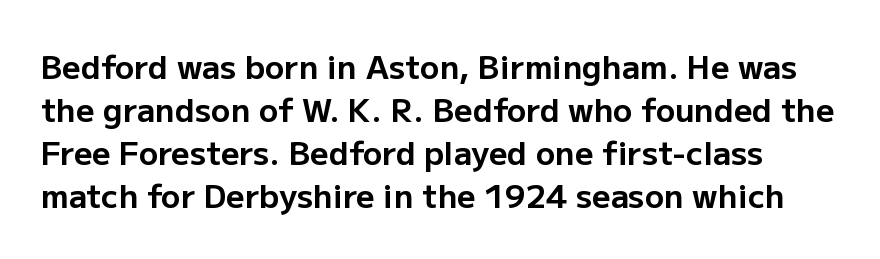
Q: Is the text bold? A: Yes.
Q: Is the text italic (slanted)? A: No, it is upright.
Q: Is the typeface a serif or a sans-serif typeface? A: Sans-serif.
Q: Is the text underlined? A: No.
Q: Is the spacing between letters normal or unusually wide? A: Normal.
Q: Is the spacing between lines tight, normal or loose? A: Normal.
Q: Width (condensed, normal, or wide)? A: Normal.
Q: Stroke contrast? A: Low.
Q: x-height? A: Medium.
Q: Monospaced? A: No.
